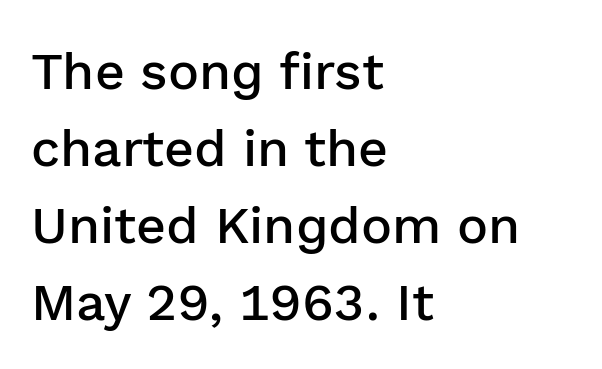
Q: Is the text bold? A: Semi-bold.
Q: Is the text italic (slanted)? A: No, it is upright.
Q: Is the typeface a serif or a sans-serif typeface? A: Sans-serif.
Q: Is the text underlined? A: No.
Q: How is the paragraph aligned? A: Left-aligned.
Q: Is the spacing between letters normal or unusually wide? A: Normal.
Q: Is the spacing between lines tight, normal or loose? A: Normal.
Q: Width (condensed, normal, or wide)? A: Normal.
Q: Stroke contrast? A: Low.
Q: x-height? A: Medium.
Q: Monospaced? A: No.
